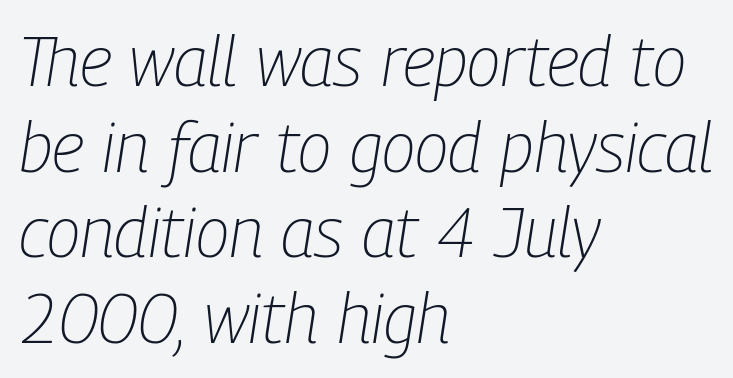
Each letter keeps its own natural width here, so spacing adapts to shape. Emphasis-style slanted type is in use. The baseline area is clear. The paragraph has a hard left edge and a soft right edge. Is the type heavy? It reads as light-to-regular instead.
